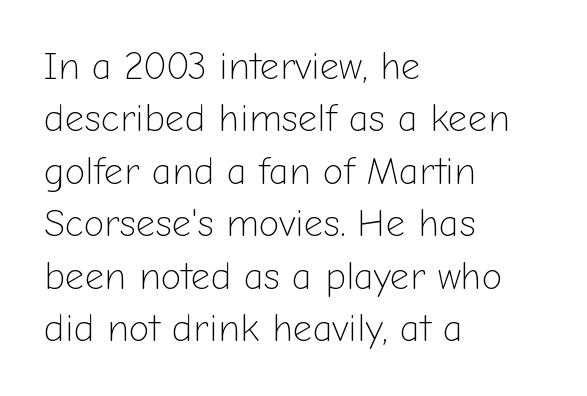
Q: Is the text bold? A: No.
Q: Is the text italic (slanted)? A: No, it is upright.
Q: Is the typeface a serif or a sans-serif typeface? A: Sans-serif.
Q: Is the text underlined? A: No.
Q: How is the paragraph aligned? A: Left-aligned.
Q: Is the spacing between letters normal or unusually wide? A: Normal.
Q: Is the spacing between lines tight, normal or loose? A: Normal.
Q: Width (condensed, normal, or wide)? A: Normal.
Q: Stroke contrast? A: Low.
Q: x-height? A: Medium.
Q: Monospaced? A: No.
